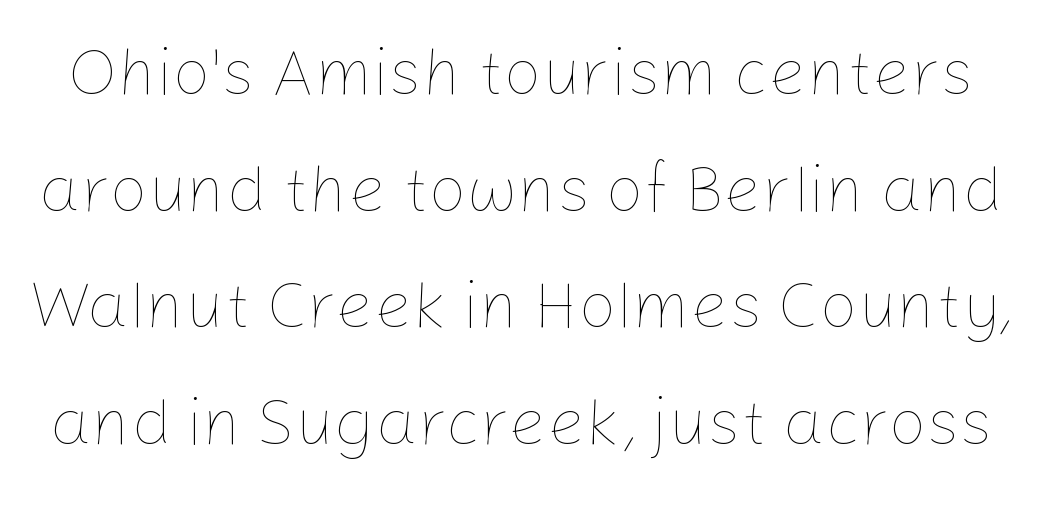
The horizontal fit of the characters is conventional and even. A quiet, ordinary-to-light weight characterises the typeface. Spacing verdict: proportional, widths tailored to each character. Every stem runs plumb, perpendicular to the baseline. Rule under the text: the space is simply empty.
